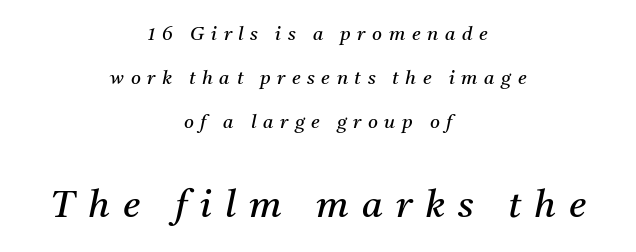
Q: Is the text bold? A: No.
Q: Is the text italic (slanted)? A: Yes, it leans right by about 11 degrees.
Q: Is the typeface a serif or a sans-serif typeface? A: Serif.
Q: Is the text underlined? A: No.
Q: How is the paragraph aligned? A: Centered.
Q: Is the spacing between letters normal or unusually wide? A: Unusually wide.
Q: Is the spacing between lines tight, normal or loose? A: Loose.
Q: Which block of text is set in a larger size, the first (top) or the second (bottom)? A: The second (bottom) one.
Q: Width (condensed, normal, or wide)? A: Normal.
Q: Stroke contrast? A: Medium.
Q: x-height? A: Medium.
Q: Monospaced? A: No.
